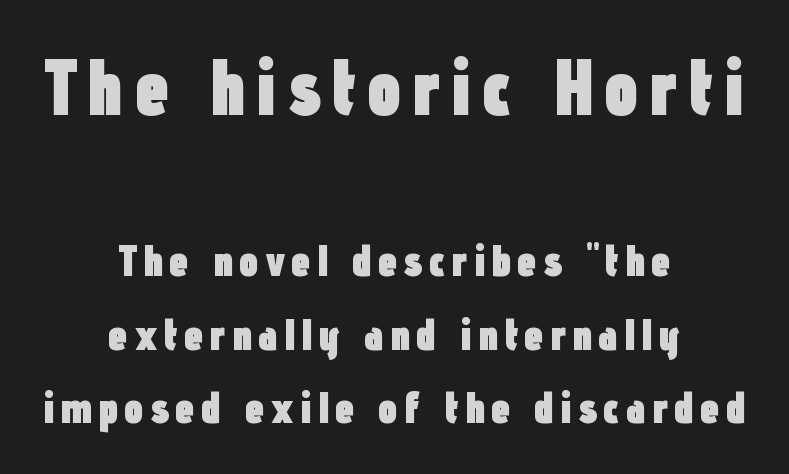
Q: Is the text bold? A: Yes.
Q: Is the text italic (slanted)? A: No, it is upright.
Q: Is the typeface a serif or a sans-serif typeface? A: Sans-serif.
Q: Is the text underlined? A: No.
Q: How is the paragraph aligned? A: Centered.
Q: Is the spacing between lines tight, normal or loose? A: Normal.
Q: Which block of text is set in a larger size, the first (top) or the second (bottom)? A: The first (top) one.
Q: Width (condensed, normal, or wide)? A: Condensed.
Q: Stroke contrast? A: Low.
Q: x-height? A: Medium.
Q: Monospaced? A: No.
